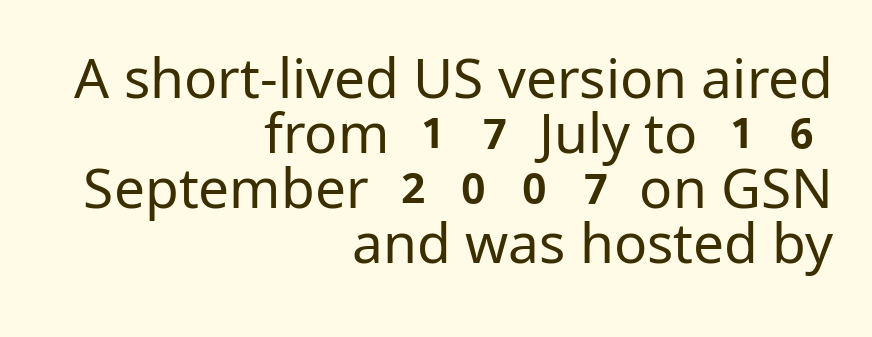
The image shows 55 px regular-weight sans-serif type, upright; set right-aligned, tight line spacing (1.0x), normal letter spacing, not underlined; low stroke contrast and a medium x-height.
